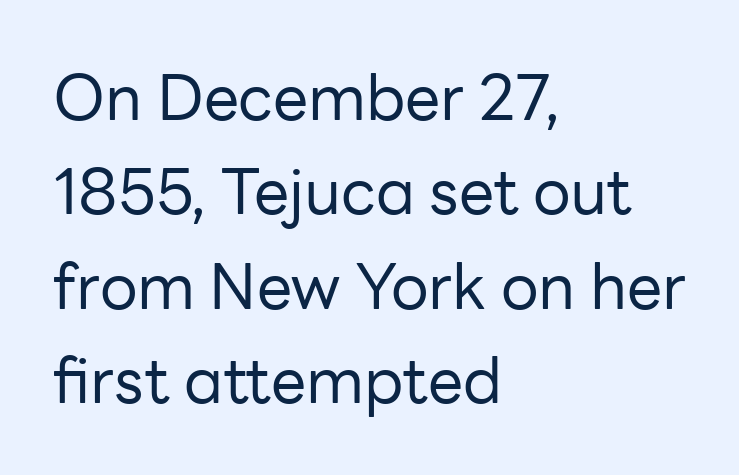
Each stroke keeps to a modest, everyday thickness or less. Each row of text sits above clean, open space. Is the block centered? No — it sits flush against the left margin. Characters follow at the spacing the type designer built in.
